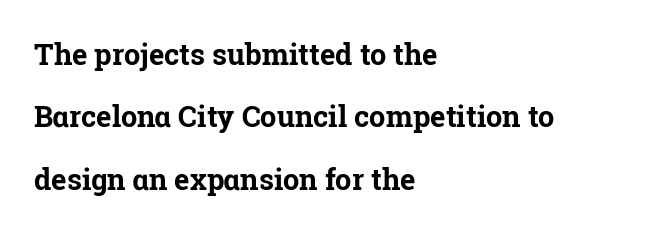
Looks like regular typesetting: each glyph gets only the width it needs. The face used here is seriffed, in the tradition of book romans. These lines are set flush left with a ragged right edge. The block of text is sparse from top to bottom, with ample space between rows.
